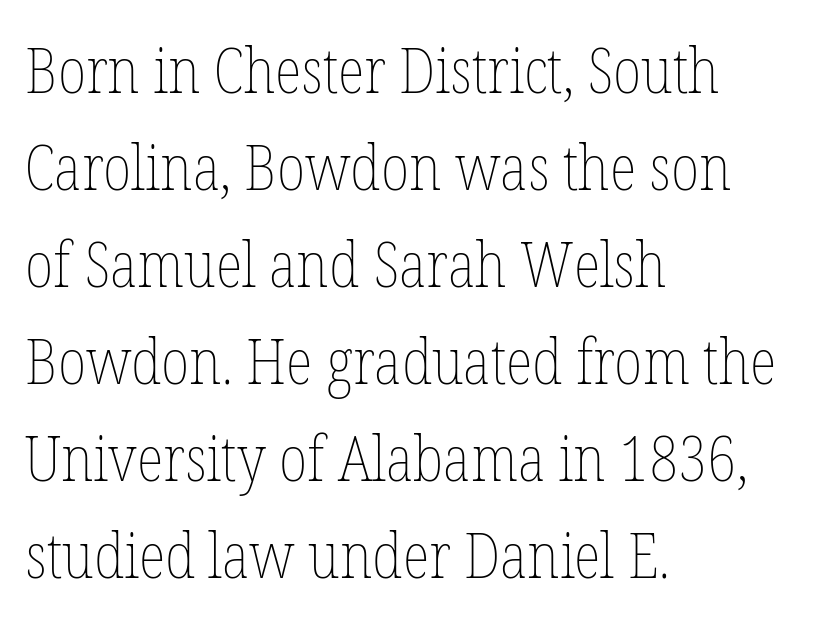
A classic flush-left, rag-right setting is used for this passage. No italicization has been applied; the sample stays upright. A typesetter would call this proportional, since set widths differ per character. The foot of each line stays bare and open. Line spacing here is normal. Is this a heavy cut? Hardly; it is regular or lighter.
